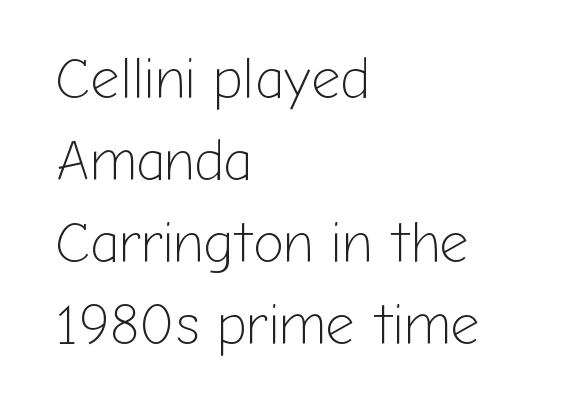
The image shows 57 px light sans-serif type, upright; set left-aligned, normal line spacing (1.44x), normal letter spacing, not underlined; low stroke contrast and a medium x-height.
